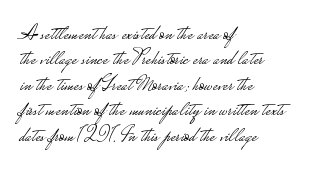
Q: Is the text bold? A: No.
Q: Is the text italic (slanted)? A: Yes.
Q: Is the text underlined? A: No.
Q: How is the paragraph aligned? A: Left-aligned.
Q: Is the spacing between letters normal or unusually wide? A: Normal.
